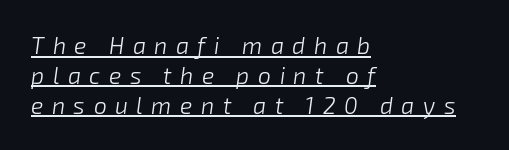
The image shows 23 px text type, italic (leaning right); set left-aligned, normal line spacing (1.3x), unusually wide letter spacing (+0.37 em), underlined.
